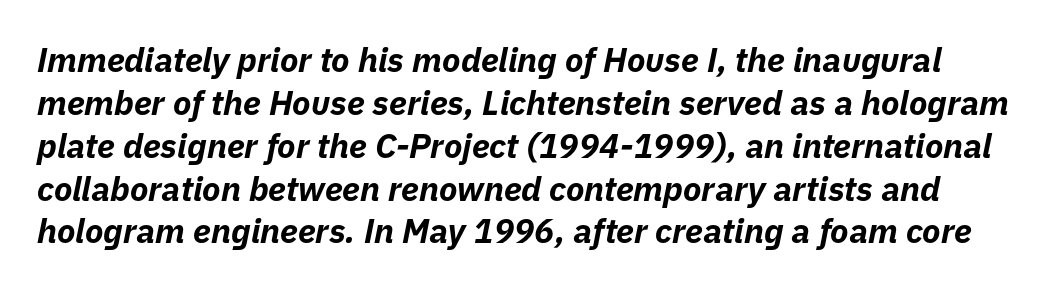
{"italic": "yes", "lean": "right", "slant_degrees": 11, "bold": "yes", "weight": "bold", "width": "normal", "stroke_contrast": "low", "x_height": "medium", "monospaced": "no", "underline": "no", "line_spacing": "normal", "line_spacing_ratio": 1.26, "letter_spacing": "normal", "letter_spacing_em": 0.0, "glyph_px": 34}
